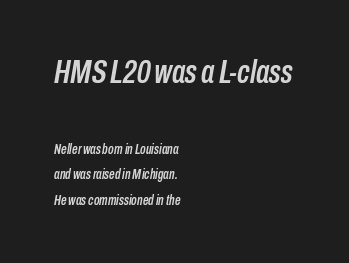
Honestly, the letter spacing is just normal — you wouldn't notice it. The zone under the glyphs is completely vacant. Each letter keeps its own natural width here, so spacing adapts to shape. Slanted lettering throughout. Visually, the top section dominates because its glyphs are scaled up.
